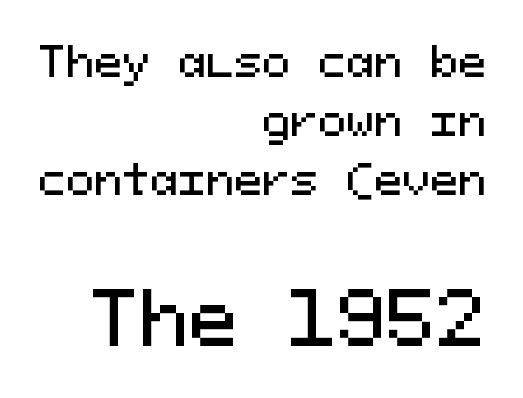
Nobody drew a line under any word here. Whoever set this chose a conventional vertical rhythm. Nope, not italic — everything's standing straight. Observe the absence of serifs on each vertical stroke in this sample. Think of a typewriter: that constant character pitch is what you see here.
